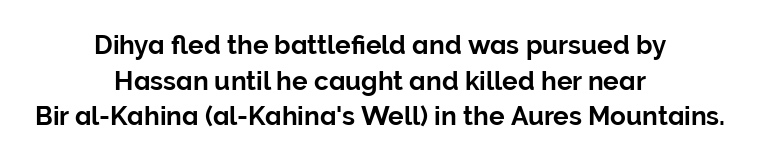
The image shows 26 px text type, upright; set centered, normal line spacing (1.37x), normal letter spacing, not underlined.
